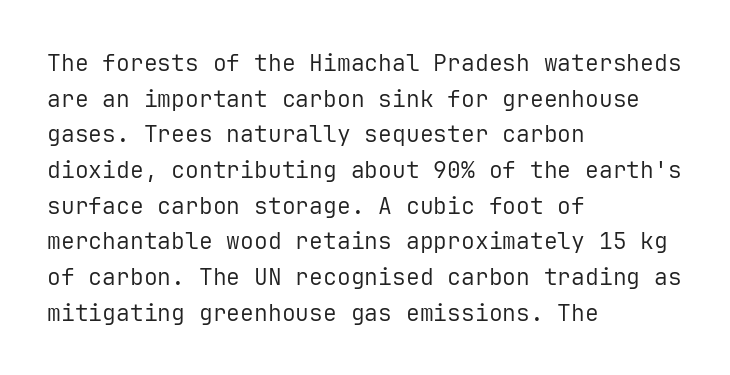
{"italic": "no", "bold": "no", "underline": "no", "align": "left", "line_spacing": "normal", "line_spacing_ratio": 1.55, "letter_spacing": "normal", "letter_spacing_em": 0.0, "glyph_px": 23}
